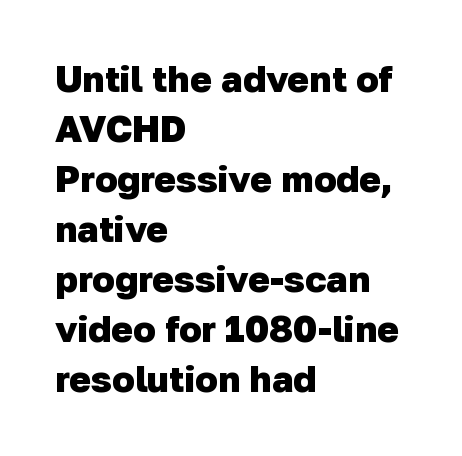
The face used here has the dense, thick strokes of a bold. Serifs: no, the terminals of the letterforms are clean. Horizontally, the lines are justified to the leading edge only. Regular leading. This rendering leaves character spacing at its baseline value. Check the space under the baseline: it is left empty.
